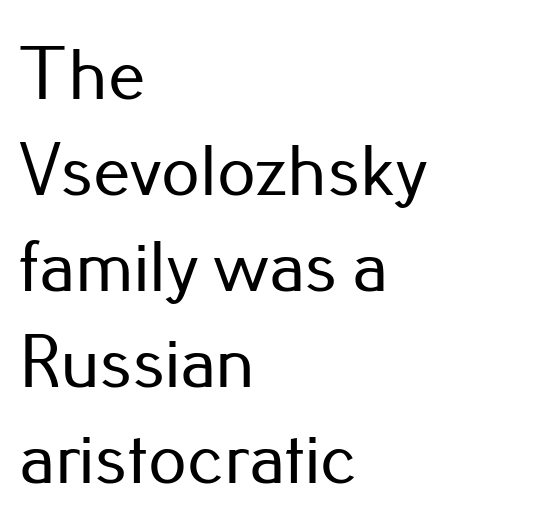
Q: Is the text italic (slanted)? A: No, it is upright.
Q: Is the typeface a serif or a sans-serif typeface? A: Sans-serif.
Q: Is the text underlined? A: No.
Q: How is the paragraph aligned? A: Left-aligned.
Q: Is the spacing between letters normal or unusually wide? A: Normal.
Q: Is the spacing between lines tight, normal or loose? A: Normal.
Q: Width (condensed, normal, or wide)? A: Normal.
Q: Stroke contrast? A: Low.
Q: x-height? A: Small.
Q: Monospaced? A: No.
